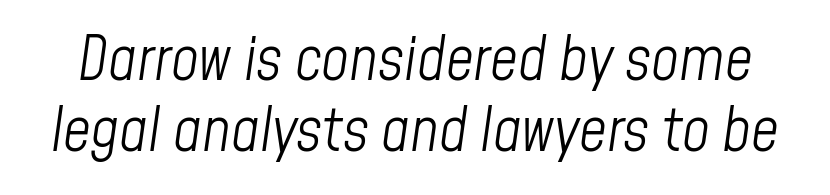
Q: Is the text bold? A: No.
Q: Is the text italic (slanted)? A: Yes, it leans right by about 8 degrees.
Q: Is the text underlined? A: No.
Q: Is the spacing between letters normal or unusually wide? A: Normal.
Q: Width (condensed, normal, or wide)? A: Condensed.
Q: Stroke contrast? A: Low.
Q: x-height? A: Medium.
Q: Monospaced? A: No.
